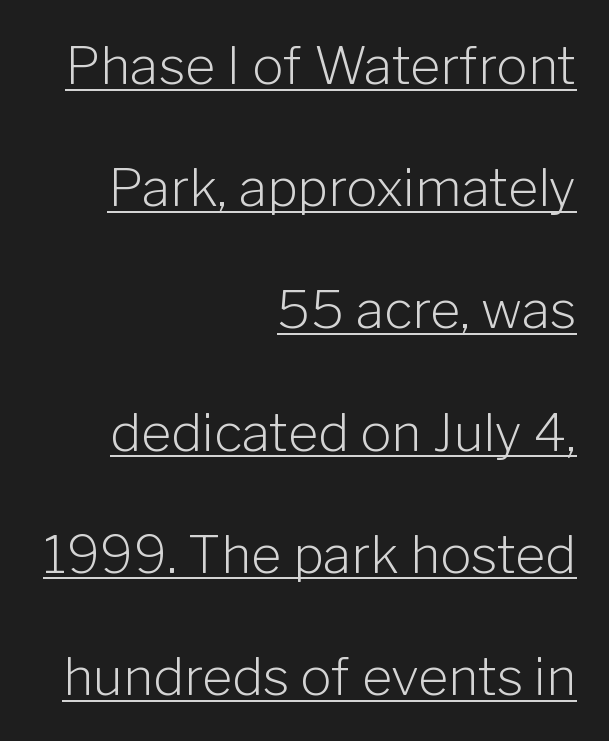
Q: Is the text bold? A: No.
Q: Is the text italic (slanted)? A: No, it is upright.
Q: Is the typeface a serif or a sans-serif typeface? A: Sans-serif.
Q: Is the text underlined? A: Yes.
Q: How is the paragraph aligned? A: Right-aligned.
Q: Is the spacing between letters normal or unusually wide? A: Normal.
Q: Is the spacing between lines tight, normal or loose? A: Loose.
Q: Width (condensed, normal, or wide)? A: Normal.
Q: Stroke contrast? A: Low.
Q: x-height? A: Medium.
Q: Monospaced? A: No.
